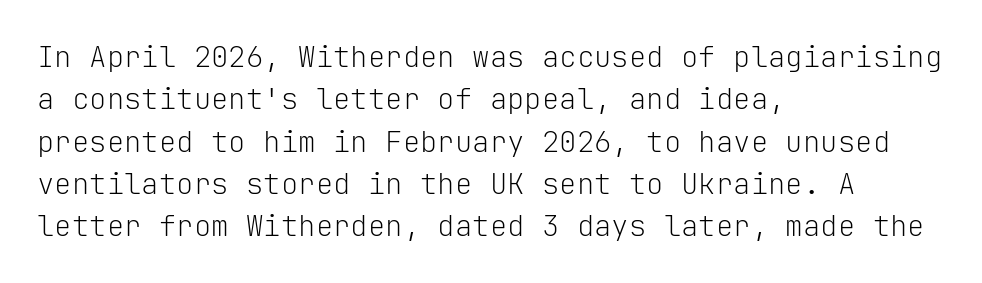
Q: Is the text bold? A: No.
Q: Is the text italic (slanted)? A: No, it is upright.
Q: Is the typeface a serif or a sans-serif typeface? A: Sans-serif.
Q: Is the text underlined? A: No.
Q: How is the paragraph aligned? A: Left-aligned.
Q: Is the spacing between letters normal or unusually wide? A: Normal.
Q: Is the spacing between lines tight, normal or loose? A: Normal.
Q: Width (condensed, normal, or wide)? A: Normal.
Q: Stroke contrast? A: Low.
Q: x-height? A: Medium.
Q: Monospaced? A: Yes.
